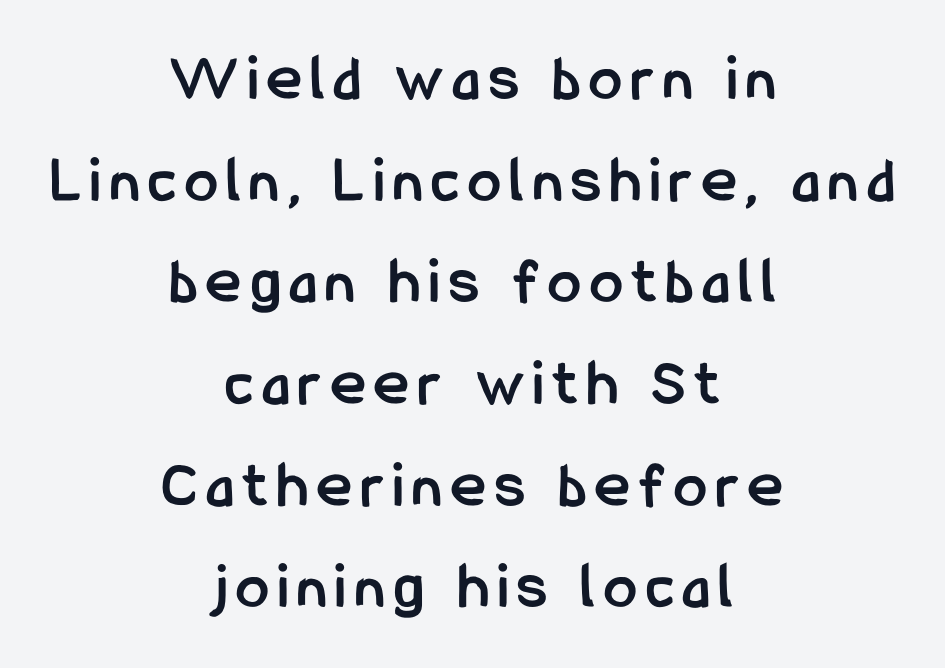
Short and long lines alike share a common midpoint. The space beneath each line is pristine and unruled. Students, this is bold: see how much ink each stroke carries. Spacing verdict: proportional, widths tailored to each character.
